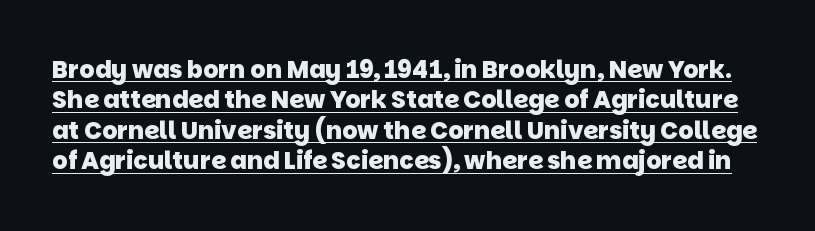
The image shows 24 px bold type; set normal line spacing (1.27x), normal letter spacing, underlined.
